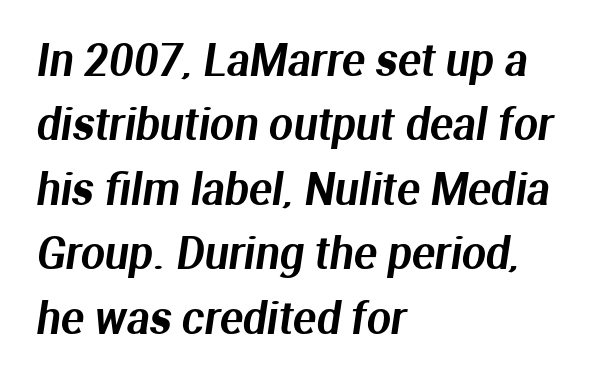
The image shows 43 px sans-serif type; set left-aligned, normal line spacing (1.5x), normal letter spacing, not underlined; medium stroke contrast and a medium x-height.
